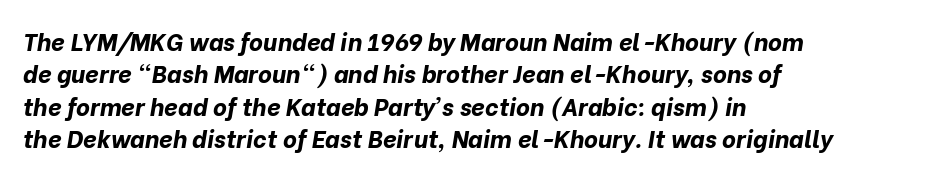
Q: Is the text bold? A: Yes.
Q: Is the text italic (slanted)? A: Yes, it leans right by about 10 degrees.
Q: Is the text underlined? A: No.
Q: How is the paragraph aligned? A: Left-aligned.
Q: Is the spacing between letters normal or unusually wide? A: Normal.
Q: Is the spacing between lines tight, normal or loose? A: Normal.
